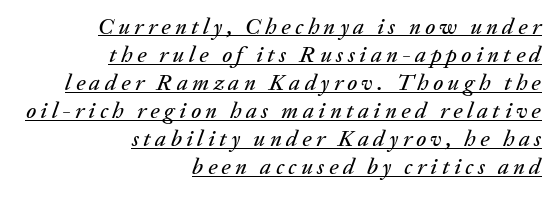
A typesetter would mark this as italic. The string is rendered with underlining switched on. The rendering anchors every line to the right-hand side.
